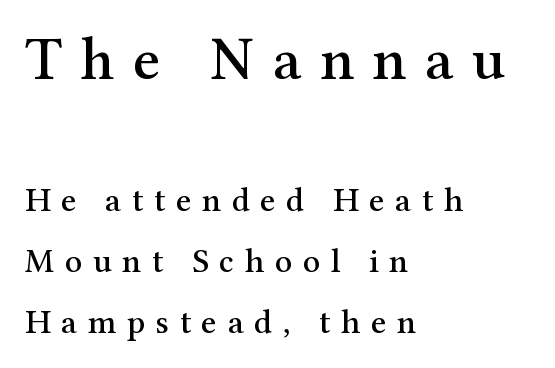
The image shows 60 px serif type, upright; set left-aligned, line spacing 1.79x, unusually wide letter spacing (+0.31 em), not underlined; the first (top) block is 1.76x larger; medium stroke contrast and a medium x-height.
